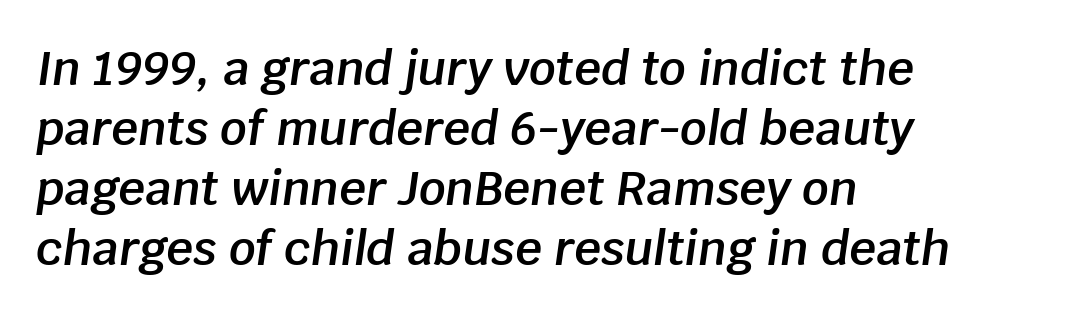
{"italic": "yes", "lean": "right", "slant_degrees": 8, "bold": "semi", "weight": "semibold", "width": "normal", "stroke_contrast": "low", "x_height": "large", "monospaced": "no", "underline": "no", "align": "left", "line_spacing": "normal", "line_spacing_ratio": 1.28, "letter_spacing": "normal", "letter_spacing_em": 0.0, "glyph_px": 47}
